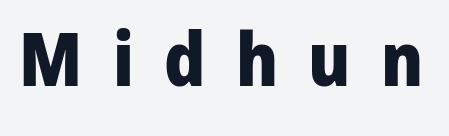
The image shows 74 px heavy sans-serif type, upright; set unusually wide letter spacing (+0.41 em), not underlined; low stroke contrast and a medium x-height.
